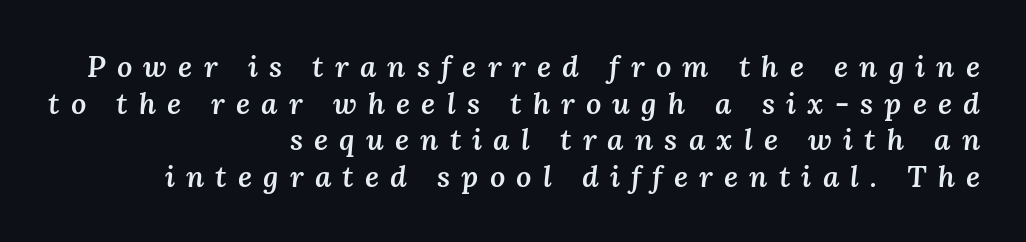
The image shows 30 px semibold type, italic (leaning right); set right-aligned, line spacing 1.22x, unusually wide letter spacing (+0.37 em), not underlined; medium stroke contrast and a medium x-height.
